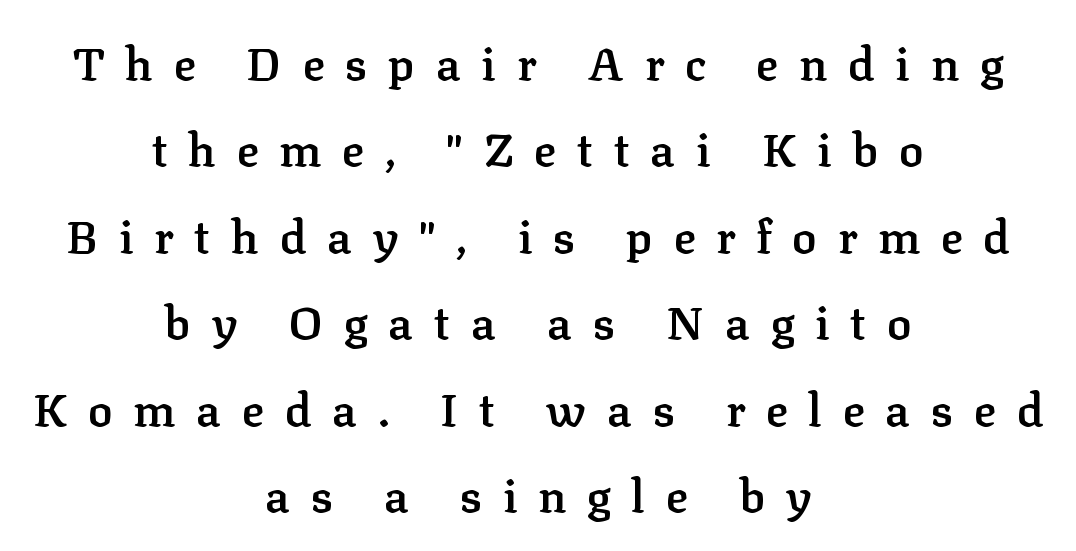
{"serif": "yes", "italic": "no", "bold": "semi", "weight": "semibold", "width": "normal", "stroke_contrast": "low", "x_height": "medium", "monospaced": "no", "underline": "no", "align": "center", "line_spacing_ratio": 1.88, "letter_spacing": "wide", "letter_spacing_em": 0.45, "glyph_px": 46}
